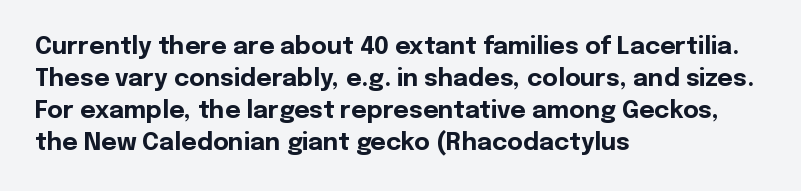
How are the letters spaced? Ordinarily, with no added tracking. Left-aligned paragraph, ragged on the right. The rows are spaced the way most documents space them. The glyphs are unaccompanied by any horizontal stroke below them. Weight check: bold — yes, fully. Ordinary non-slanted type is in use.
